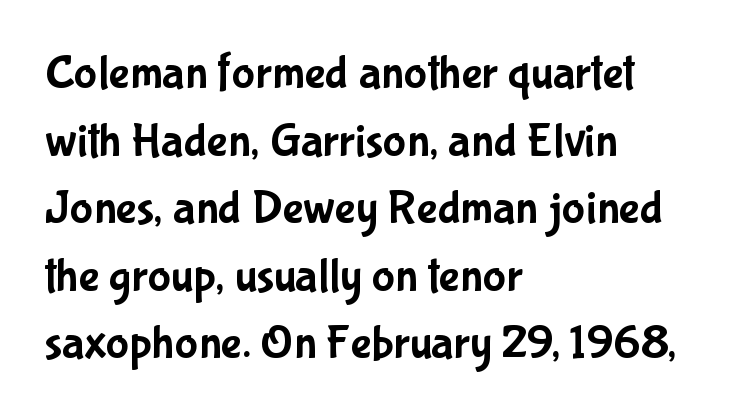
Check under the words: just untouched page. You could not count columns in this text — the font is proportionally spaced. The typeface chosen for these lines omits serifs. This sample uses an upright cut, with every glyph sitting square on the baseline. Honestly, the letter spacing is just normal — you wouldn't notice it.
